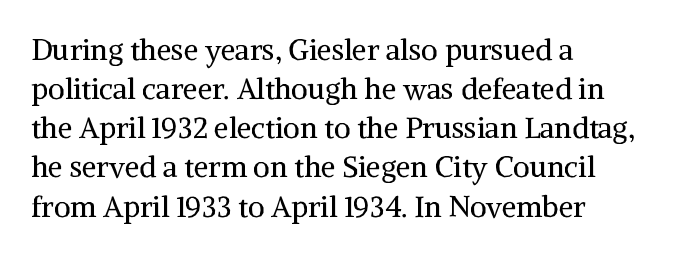
Weight: in the light-to-regular range. Little horizontal feet cap the strokes, marking this as serif type. This rendering uses left alignment, leaving the right contour irregular. The rendering uses a moderate line-height, typical for paragraphs. Bare-footed words on every line. The passage shown has conventional tracking throughout.
